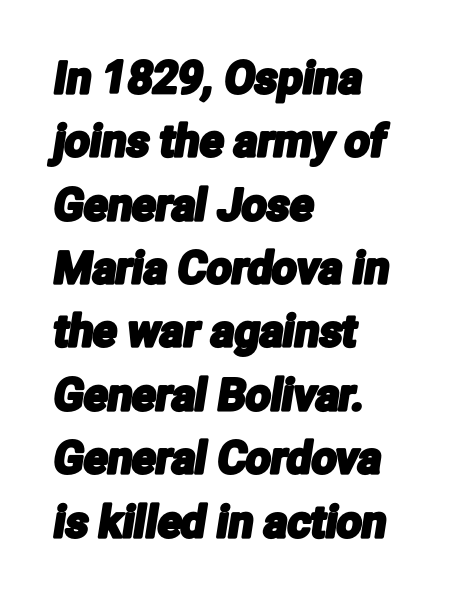
The image shows 44 px condensed sans-serif type; set left-aligned, normal line spacing (1.44x), normal letter spacing, not underlined; low stroke contrast and a medium x-height.
